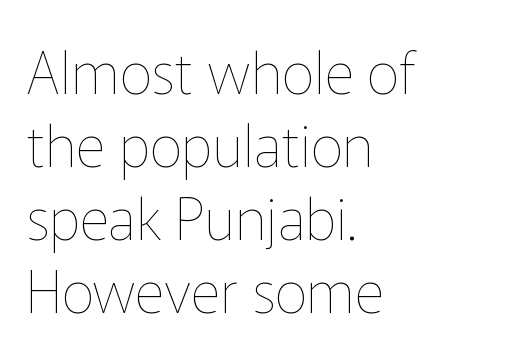
Looks like regular typesetting: each glyph gets only the width it needs. Alignment: flush left. If you measured baseline to baseline, you'd find a middling distance. The gaps between neighbouring characters are ordinary and unremarkable. Posture: upright roman.
